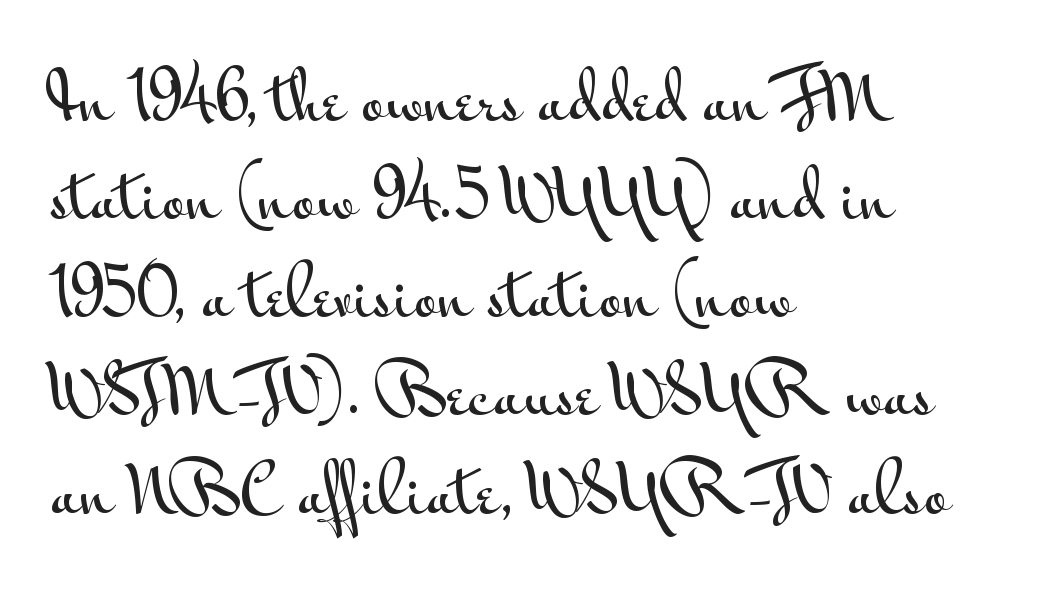
{"serif": "no", "width": "wide", "stroke_contrast": "medium", "x_height": "small", "monospaced": "no", "underline": "no", "align": "left", "line_spacing": "normal", "line_spacing_ratio": 1.51, "letter_spacing": "normal", "letter_spacing_em": 0.0, "glyph_px": 65}
